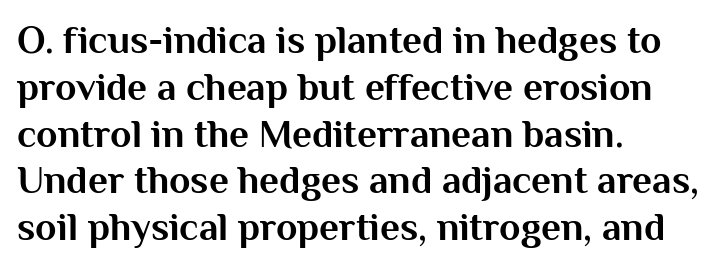
As a designer I'd log this as weight 700, bold. The letters stand upright; this is a roman face. Which margin do the lines hug? The left one — the right edge is uneven. Bare-footed words on every line.
